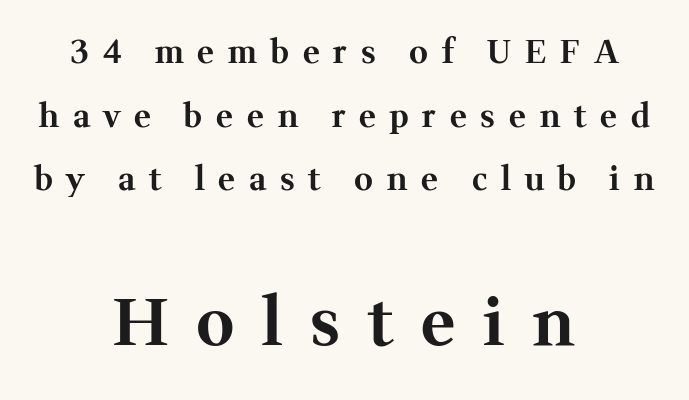
The strip under each line holds only bare page. Small tapered or slab feet sit at the stroke ends, so this counts as serif. Honestly, the letter spacing is so wide it's the main thing you notice. In CSS terms this would be text-align: center.
